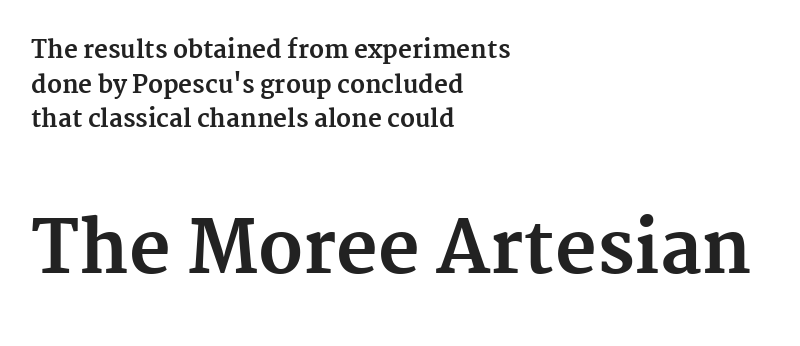
{"serif": "yes", "italic": "no", "bold": "yes", "weight": "bold", "width": "normal", "stroke_contrast": "medium", "x_height": "medium", "monospaced": "no", "underline": "no", "align": "left", "line_spacing": "normal", "line_spacing_ratio": 1.44, "letter_spacing": "normal", "letter_spacing_em": 0.0, "larger_block": "second", "size_ratio": 3.0, "glyph_px": 72}
